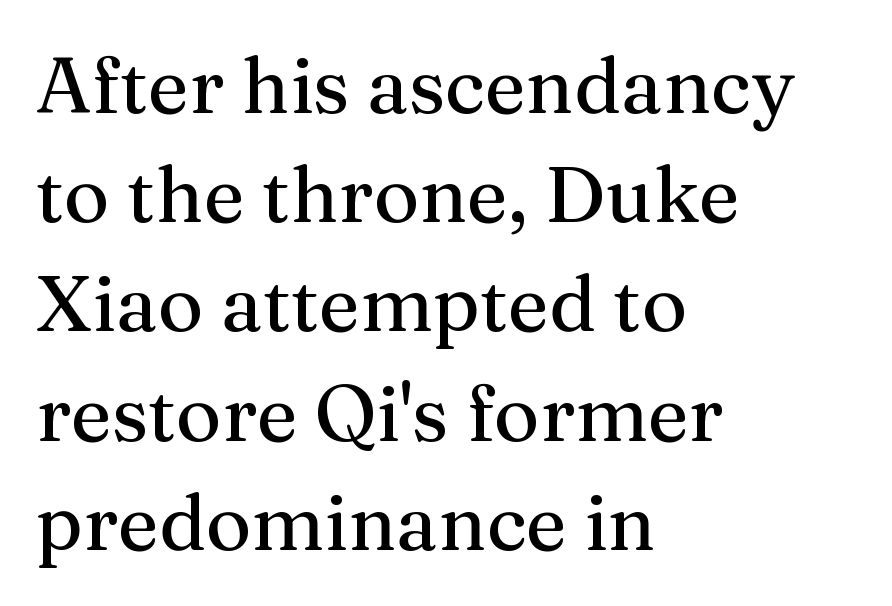
{"serif": "yes", "italic": "no", "width": "normal", "stroke_contrast": "medium", "x_height": "medium", "monospaced": "no", "underline": "no", "align": "left", "line_spacing": "normal", "line_spacing_ratio": 1.4, "letter_spacing": "normal", "letter_spacing_em": 0.0, "glyph_px": 78}
